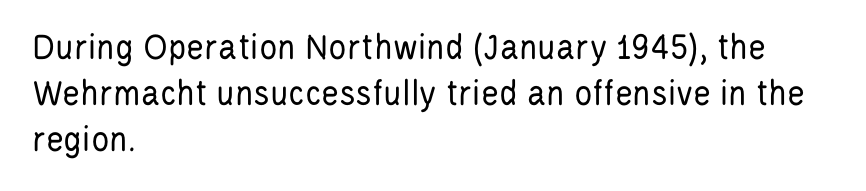
The typesetting does not lean heavy: it is not bold. The glyphs in this specimen are sans serif. Only glyphs here, with clear space below each row. The face used here is proportionally spaced, like ordinary book or web type. Nobody touched the tracking dial on this one. The compositor pushed each line to the left boundary.
